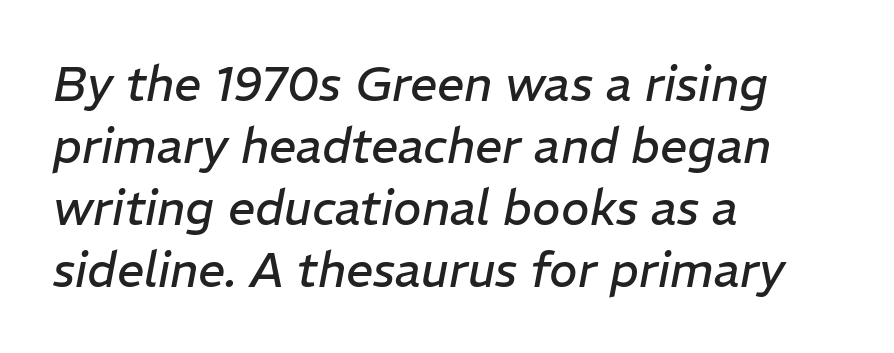
A light-to-regular cut is what we see here. Characters are canted at an angle relative to the baseline's perpendicular. A normal amount of white space separates one row of letters from the next. Letter spacing: default. The string is rendered with underlining switched off. Character widths vary here, with narrow letters taking less room than wide ones.
